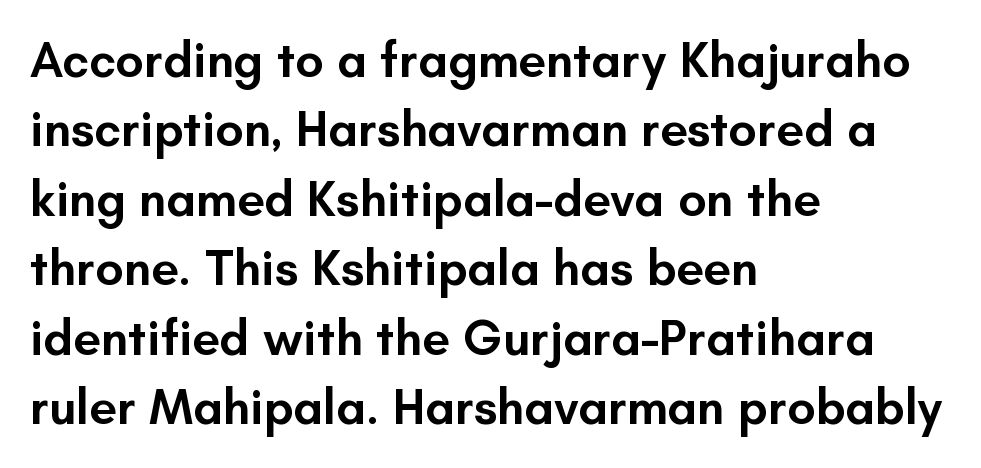
{"serif": "no", "italic": "no", "bold": "semi", "weight": "semibold", "width": "normal", "stroke_contrast": "low", "x_height": "small", "monospaced": "no", "underline": "no", "align": "left", "line_spacing": "normal", "line_spacing_ratio": 1.39, "letter_spacing": "normal", "letter_spacing_em": 0.0, "glyph_px": 50}
